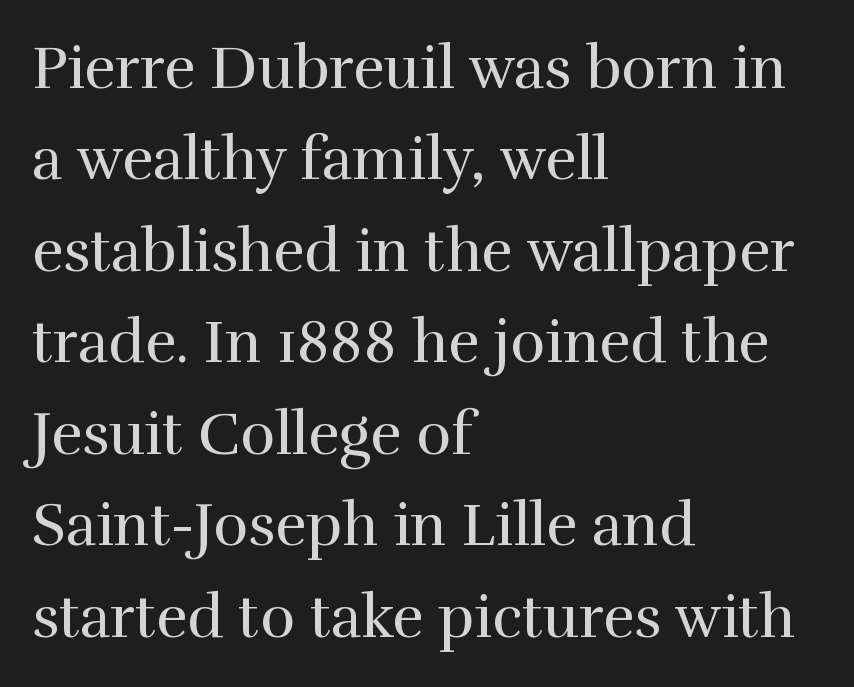
{"serif": "yes", "italic": "no", "bold": "no", "weight": "regular", "width": "normal", "x_height": "medium", "monospaced": "no", "underline": "no", "align": "left", "line_spacing": "normal", "line_spacing_ratio": 1.55, "letter_spacing": "normal", "letter_spacing_em": 0.0, "glyph_px": 59}
